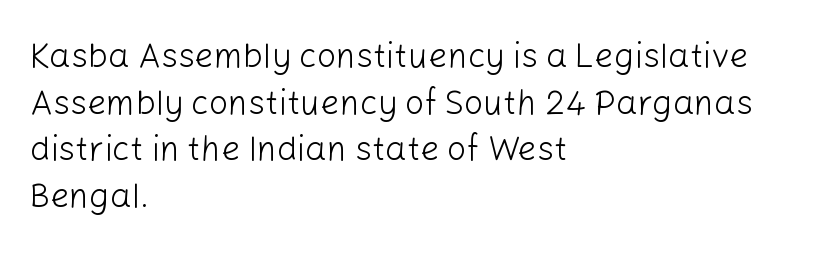
{"serif": "no", "italic": "no", "bold": "no", "weight": "light", "width": "normal", "stroke_contrast": "low", "x_height": "medium", "monospaced": "no", "underline": "no", "align": "left", "line_spacing": "normal", "line_spacing_ratio": 1.37, "letter_spacing": "normal", "letter_spacing_em": 0.0, "glyph_px": 34}
